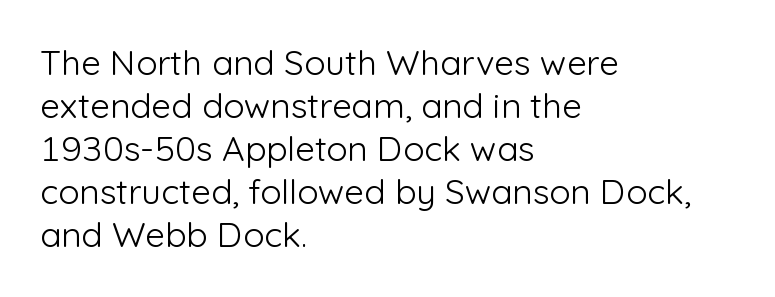
The image shows 35 px light sans-serif type, upright; set left-aligned, line spacing 1.23x, normal letter spacing, not underlined; low stroke contrast and a medium x-height.
